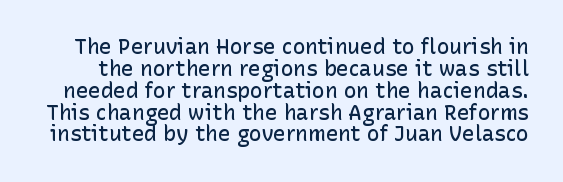
Q: Is the text bold? A: Semi-bold.
Q: Is the text italic (slanted)? A: No, it is upright.
Q: Is the text underlined? A: No.
Q: Is the spacing between letters normal or unusually wide? A: Normal.
Q: Is the spacing between lines tight, normal or loose? A: Tight.
